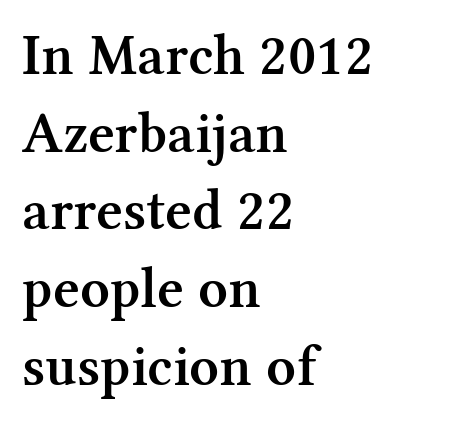
{"serif": "yes", "italic": "no", "bold": "semi", "weight": "semibold", "width": "normal", "stroke_contrast": "medium", "x_height": "medium", "monospaced": "no", "underline": "no", "align": "left", "line_spacing": "normal", "line_spacing_ratio": 1.34, "letter_spacing": "normal", "letter_spacing_em": 0.0, "glyph_px": 58}
